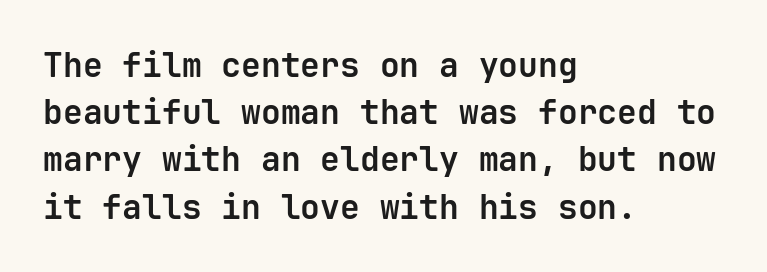
Q: Is the text bold? A: Yes.
Q: Is the text italic (slanted)? A: No, it is upright.
Q: Is the typeface a serif or a sans-serif typeface? A: Sans-serif.
Q: Is the text underlined? A: No.
Q: How is the paragraph aligned? A: Left-aligned.
Q: Is the spacing between letters normal or unusually wide? A: Normal.
Q: Is the spacing between lines tight, normal or loose? A: Normal.
Q: Width (condensed, normal, or wide)? A: Normal.
Q: Stroke contrast? A: Low.
Q: x-height? A: Medium.
Q: Monospaced? A: Yes.
